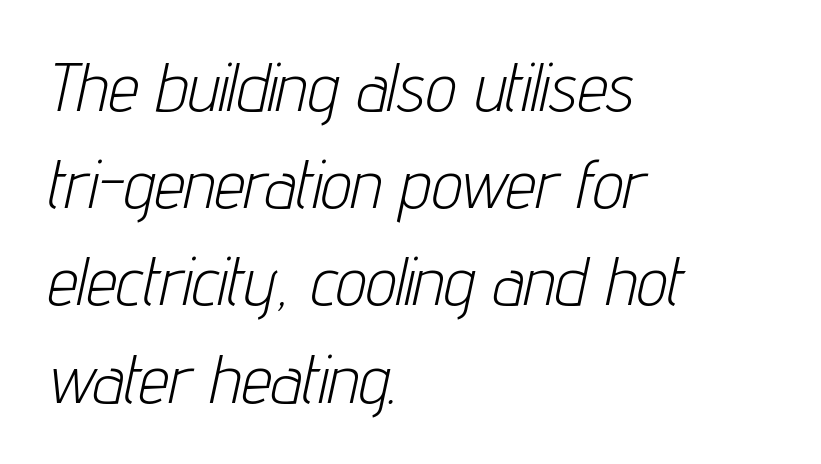
The image shows 68 px light, condensed type, italic (leaning right); set left-aligned, normal line spacing (1.43x), normal letter spacing, not underlined; low stroke contrast and a medium x-height.
